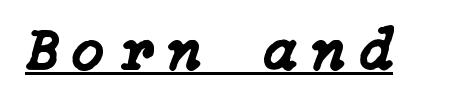
Q: Is the text italic (slanted)? A: Yes, it leans right by about 15 degrees.
Q: Is the text underlined? A: Yes.
Q: Is the spacing between letters normal or unusually wide? A: Unusually wide.
Q: Width (condensed, normal, or wide)? A: Normal.
Q: Stroke contrast? A: Low.
Q: x-height? A: Medium.
